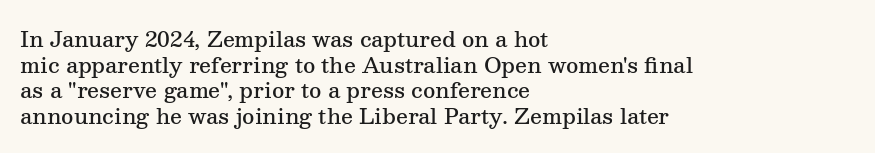
Q: Is the text bold? A: Semi-bold.
Q: Is the text italic (slanted)? A: No, it is upright.
Q: Is the text underlined? A: No.
Q: How is the paragraph aligned? A: Left-aligned.
Q: Is the spacing between letters normal or unusually wide? A: Normal.
